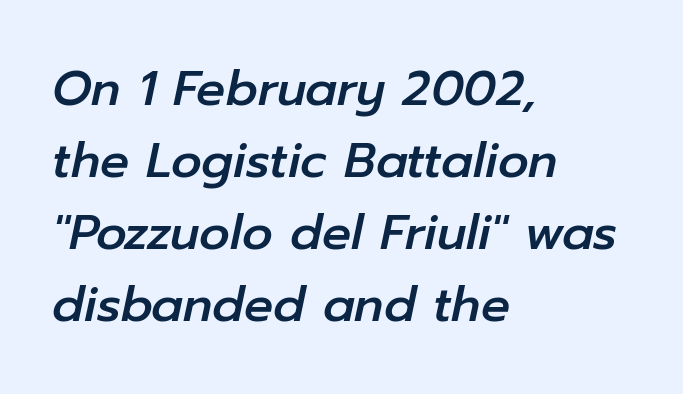
Proportional: the letters do not fall into vertical columns. The space directly below the letters is spotless. Look at the tracking — it's just the regular setting, nothing added. The rendering applies a slant to the glyphs.
